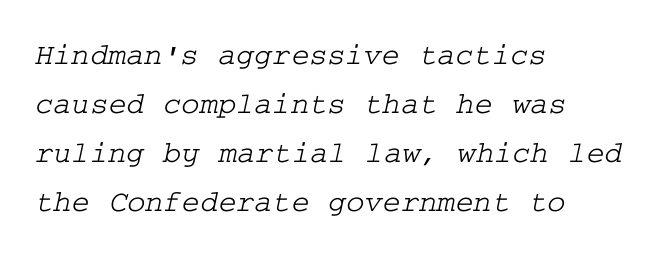
Q: Is the typeface a serif or a sans-serif typeface? A: Serif.
Q: Is the text underlined? A: No.
Q: How is the paragraph aligned? A: Left-aligned.
Q: Is the spacing between letters normal or unusually wide? A: Normal.
Q: Is the spacing between lines tight, normal or loose? A: Normal.
Q: Width (condensed, normal, or wide)? A: Wide.
Q: Stroke contrast? A: Low.
Q: x-height? A: Medium.
